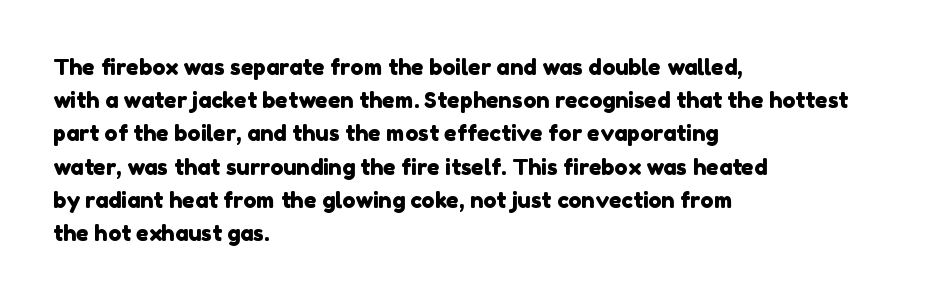
Is the letter spacing exaggerated? No — it looks like the ordinary default. Honestly, the row spacing looks completely unremarkable. This sample is left-justified, so line endings fall wherever the words run out. The space beneath each line is pristine and unruled.
